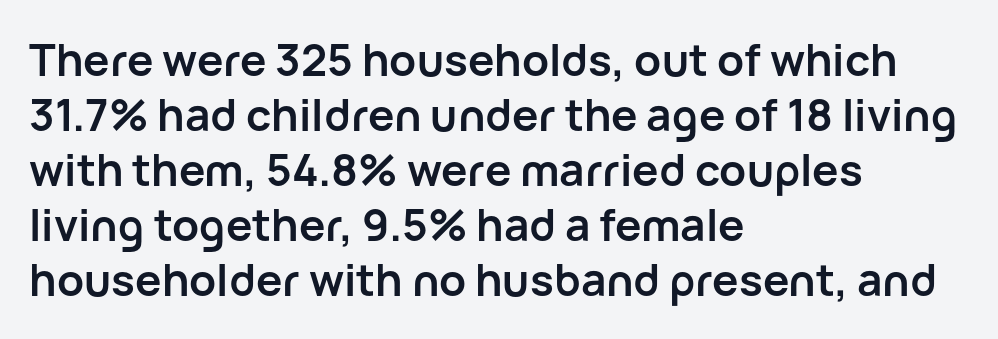
The rendering anchors every line to the left-hand side. The space beneath each line is pristine and unruled. Notice how the stems are strictly vertical — no italics here. The letters advance in unequal steps, a hallmark of proportional type. Spacing between characters is what you'd get straight out of the box.
